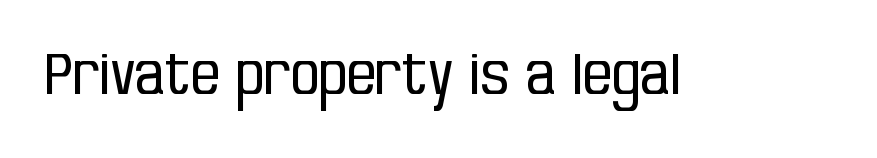
The image shows 57 px regular-weight, condensed sans-serif type, upright; set normal letter spacing, not underlined; low stroke contrast and a large x-height.
